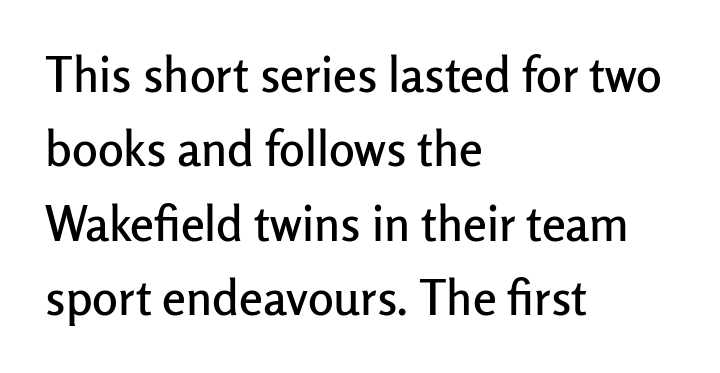
The image shows 48 px sans-serif type, upright; set left-aligned, normal line spacing (1.55x), normal letter spacing, not underlined; low stroke contrast and a medium x-height.
